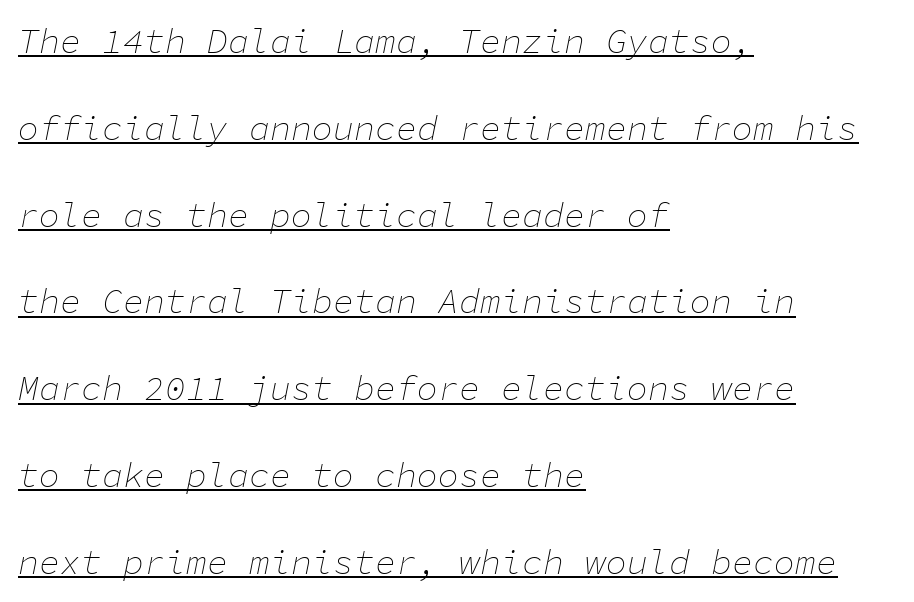
Line starts are locked; line ends wander. The sample's only ornament is a line tracing under the words. You could count columns in this text — the font is strictly monospaced. The face used here is rendered with its standard letterfit. Stems here are at most as thick as an everyday book face.
